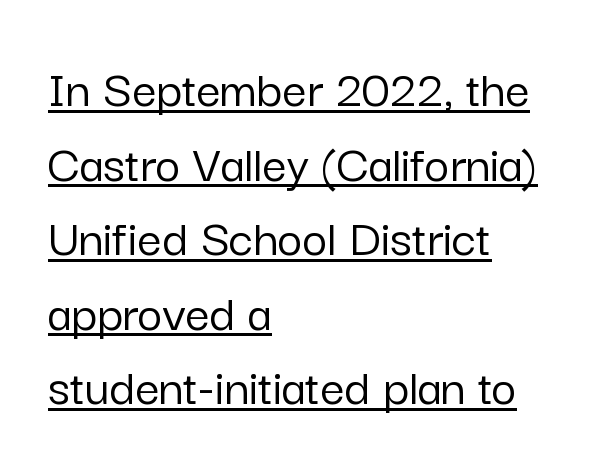
{"serif": "no", "italic": "no", "width": "normal", "stroke_contrast": "low", "x_height": "medium", "monospaced": "no", "underline": "yes", "align": "left", "line_spacing": "normal", "line_spacing_ratio": 1.38, "letter_spacing": "normal", "letter_spacing_em": 0.0, "glyph_px": 54}
